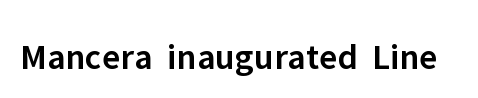
Default kerning and tracking; the words read as compact shapes. Every stem runs plumb, perpendicular to the baseline. Letterform terminals end flat and unadorned throughout the passage. The face used here is proportionally spaced, like ordinary book or web type. The strip under each line holds only bare page. Summary of weight: moderately heavy, a semibold.
